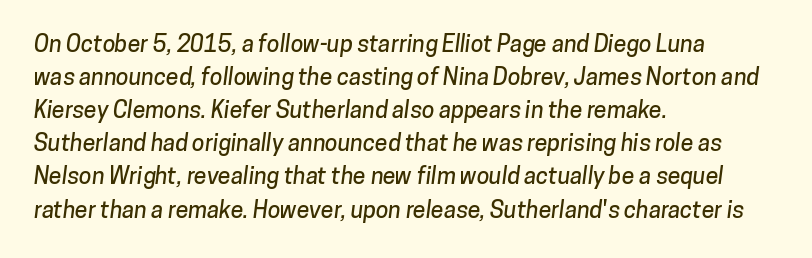
{"underline": "no", "align": "left", "line_spacing": "normal", "line_spacing_ratio": 1.44, "letter_spacing": "normal", "letter_spacing_em": 0.0, "glyph_px": 23}
